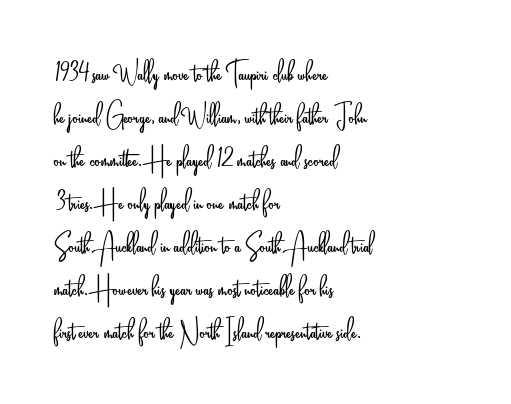
{"serif": "no", "bold": "no", "weight": "light", "width": "condensed", "stroke_contrast": "low", "x_height": "small", "monospaced": "no", "underline": "no", "align": "left", "line_spacing_ratio": 1.23, "letter_spacing": "normal", "letter_spacing_em": 0.0, "glyph_px": 35}
